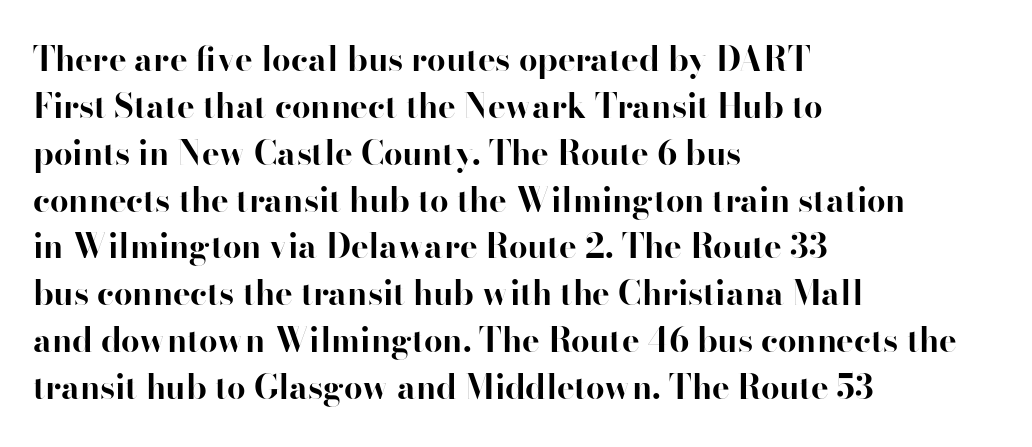
This is roman type, the default non-slanted kind. Strokes here are thick enough to call this a true bold. Students, observe: this is what conventionally led text looks like. This rendering uses left alignment, leaving the right contour irregular.
